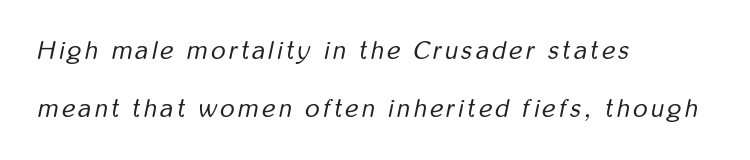
Each row of text sits above clean, open space. Weight: not bold — regular or lighter. Style check: oblique. The designer dialed line spacing up above the default.
